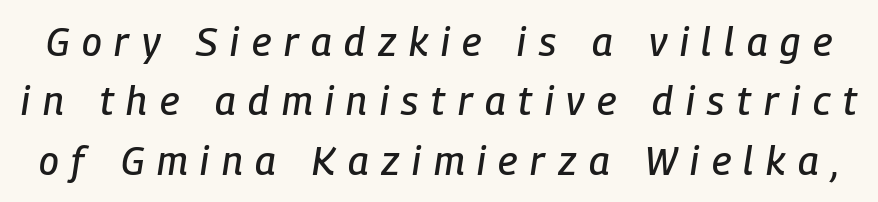
The image shows 39 px condensed type, italic (leaning right); set normal line spacing (1.52x), unusually wide letter spacing (+0.33 em), not underlined; low stroke contrast and a medium x-height.
